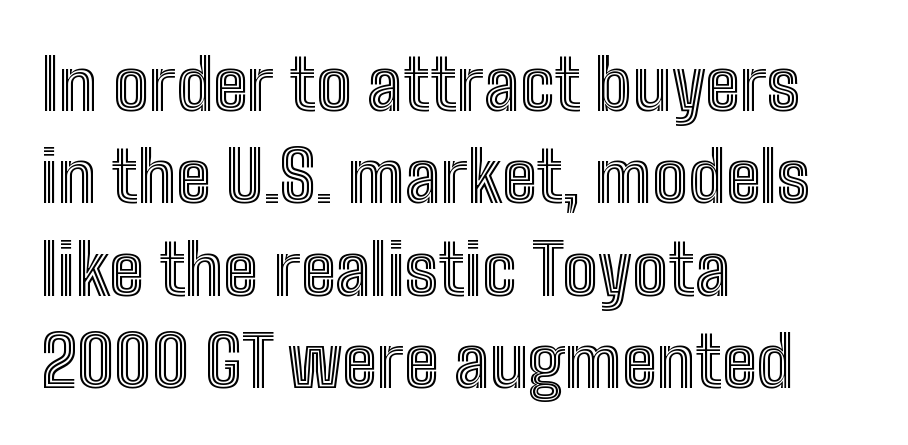
The image shows 71 px condensed type, upright; set left-aligned, normal line spacing (1.3x), normal letter spacing, not underlined; a medium x-height.
